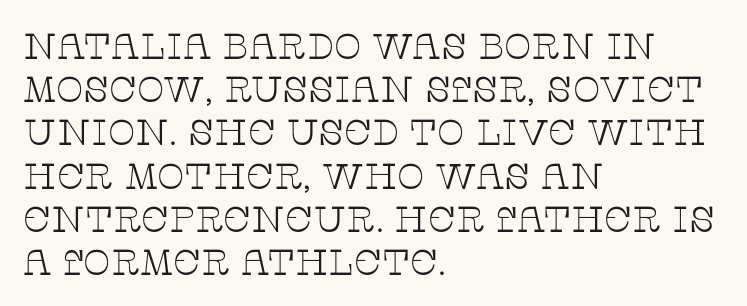
Q: Is the text bold? A: No.
Q: Is the text italic (slanted)? A: No, it is upright.
Q: Is the typeface a serif or a sans-serif typeface? A: Serif.
Q: Is the text underlined? A: No.
Q: How is the paragraph aligned? A: Left-aligned.
Q: Is the spacing between letters normal or unusually wide? A: Normal.
Q: Width (condensed, normal, or wide)? A: Wide.
Q: Stroke contrast? A: Low.
Q: x-height? A: Large.
Q: Monospaced? A: No.
